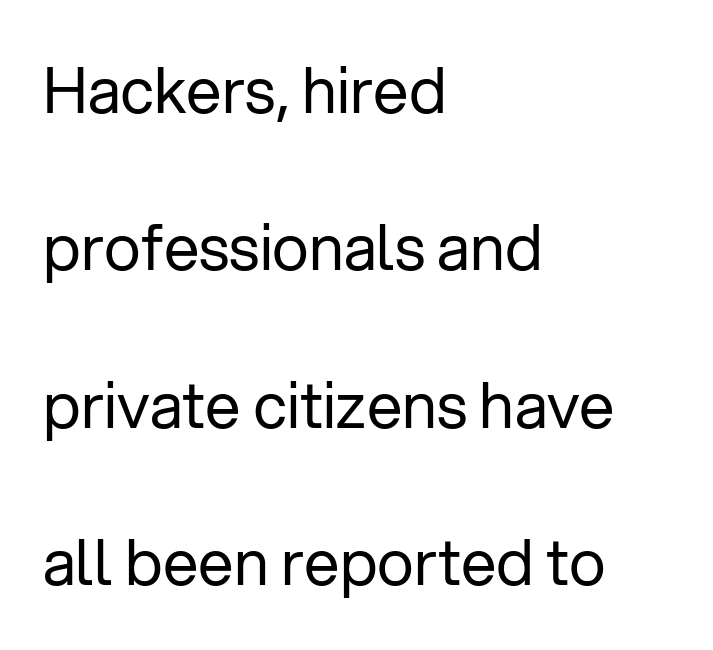
The image shows 63 px regular-weight sans-serif type, upright; set left-aligned, loose line spacing (2.5x), normal letter spacing, not underlined; low stroke contrast and a medium x-height.
